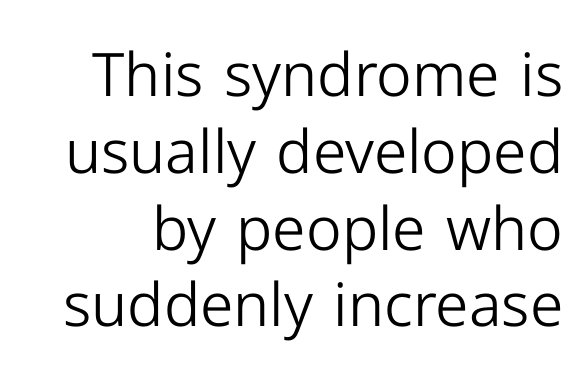
The image shows 60 px light sans-serif type, upright; set normal line spacing (1.28x), normal letter spacing, not underlined; low stroke contrast and a medium x-height.
